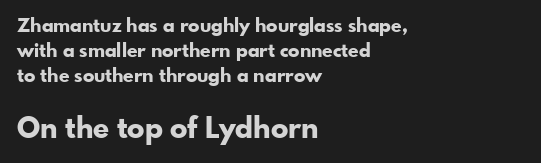
Q: Is the text bold? A: Yes.
Q: Is the text italic (slanted)? A: No, it is upright.
Q: Is the typeface a serif or a sans-serif typeface? A: Sans-serif.
Q: Is the text underlined? A: No.
Q: How is the paragraph aligned? A: Left-aligned.
Q: Is the spacing between letters normal or unusually wide? A: Normal.
Q: Is the spacing between lines tight, normal or loose? A: Normal.
Q: Which block of text is set in a larger size, the first (top) or the second (bottom)? A: The second (bottom) one.
Q: Width (condensed, normal, or wide)? A: Normal.
Q: Stroke contrast? A: Low.
Q: x-height? A: Small.
Q: Monospaced? A: No.
